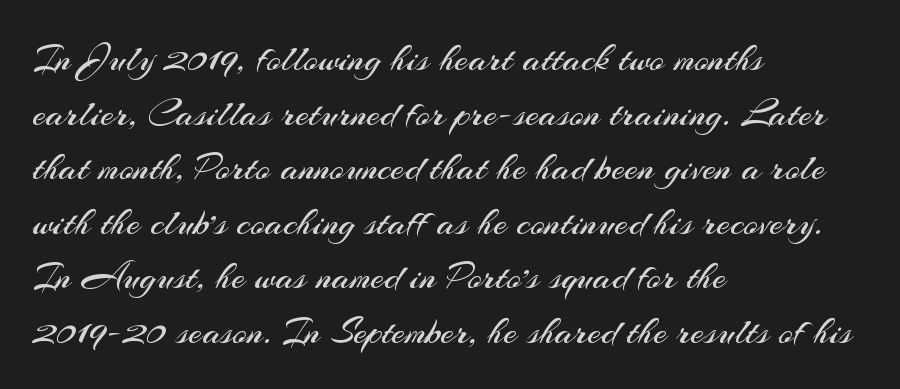
This sample has the flowing, uneven cadence of proportional lettering. Unbolded letterforms with no extra heft. Students, observe: this is what conventionally led text looks like. The tracking reads as untouched default to a designer's eye. The words here are not underlined.
